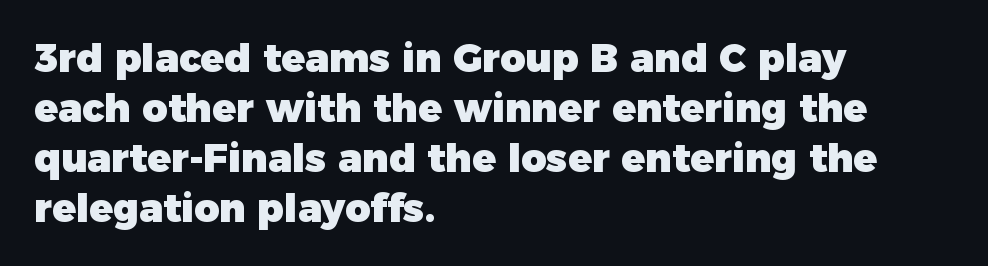
{"serif": "no", "italic": "no", "bold": "yes", "weight": "heavy", "width": "normal", "stroke_contrast": "low", "x_height": "medium", "monospaced": "no", "underline": "no", "align": "left", "line_spacing": "normal", "line_spacing_ratio": 1.28, "letter_spacing": "normal", "letter_spacing_em": 0.0, "glyph_px": 39}
